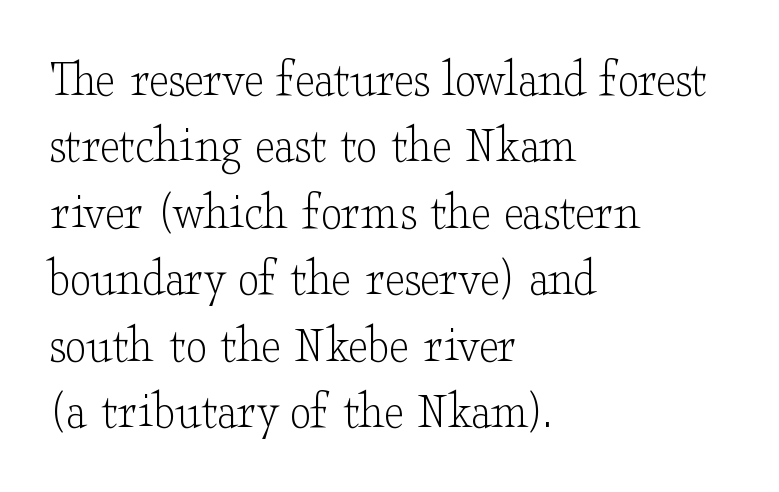
The image shows 54 px light, wide serif type, upright; set left-aligned, line spacing 1.23x, normal letter spacing, not underlined; low stroke contrast and a small x-height.
